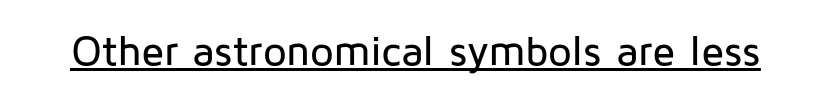
The image shows 42 px sans-serif type, upright; set normal letter spacing, underlined; low stroke contrast and a medium x-height.
